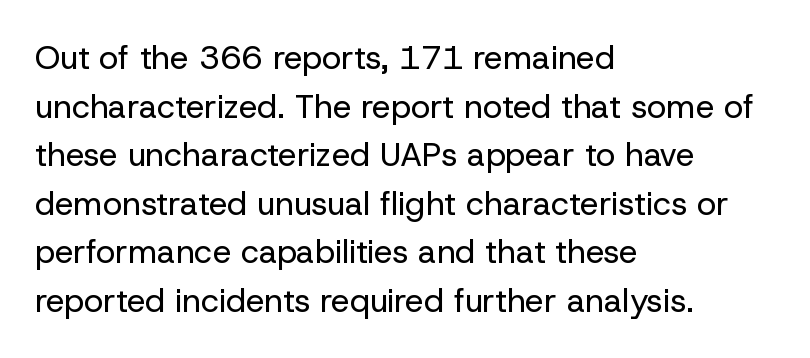
The image shows 33 px regular-weight sans-serif type, upright; set left-aligned, normal line spacing (1.47x), normal letter spacing, not underlined; low stroke contrast and a medium x-height.
